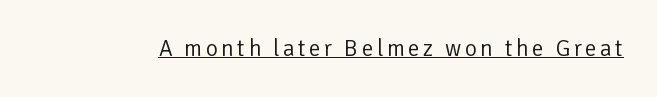
The image shows 23 px text type, upright; set underlined.
